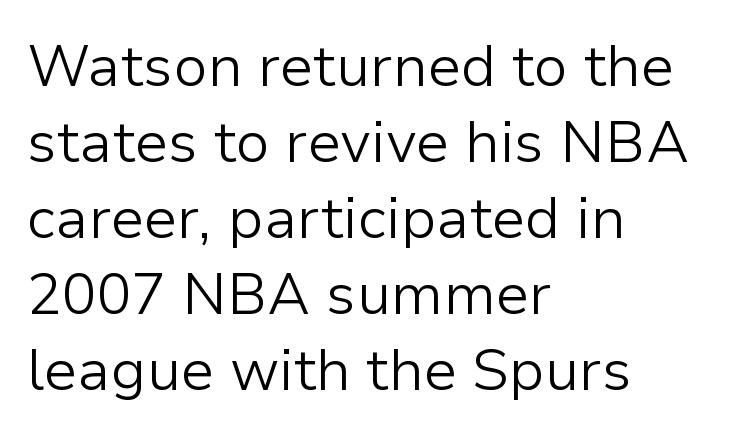
{"serif": "no", "italic": "no", "bold": "no", "weight": "light", "width": "normal", "stroke_contrast": "low", "x_height": "medium", "monospaced": "no", "underline": "no", "align": "left", "line_spacing": "normal", "line_spacing_ratio": 1.31, "letter_spacing": "normal", "letter_spacing_em": 0.0, "glyph_px": 58}
